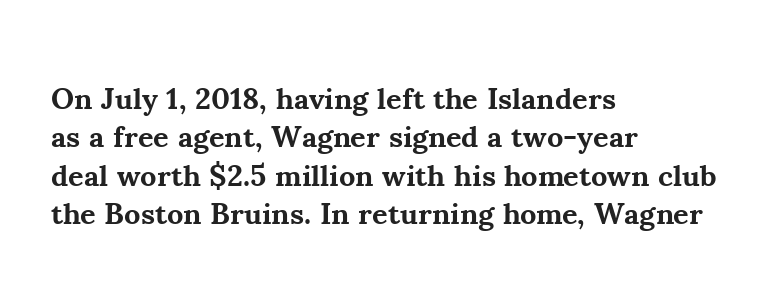
{"serif": "yes", "italic": "no", "bold": "yes", "weight": "bold", "width": "normal", "stroke_contrast": "medium", "x_height": "small", "monospaced": "no", "underline": "no", "align": "left", "line_spacing": "normal", "line_spacing_ratio": 1.28, "letter_spacing": "normal", "letter_spacing_em": 0.0, "glyph_px": 30}
